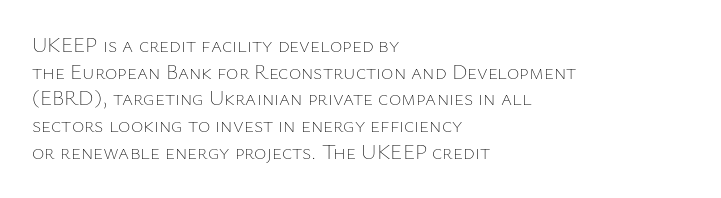
{"italic": "no", "bold": "no", "underline": "no", "align": "left", "line_spacing": "normal", "line_spacing_ratio": 1.27, "letter_spacing": "normal", "letter_spacing_em": 0.0, "glyph_px": 21}
